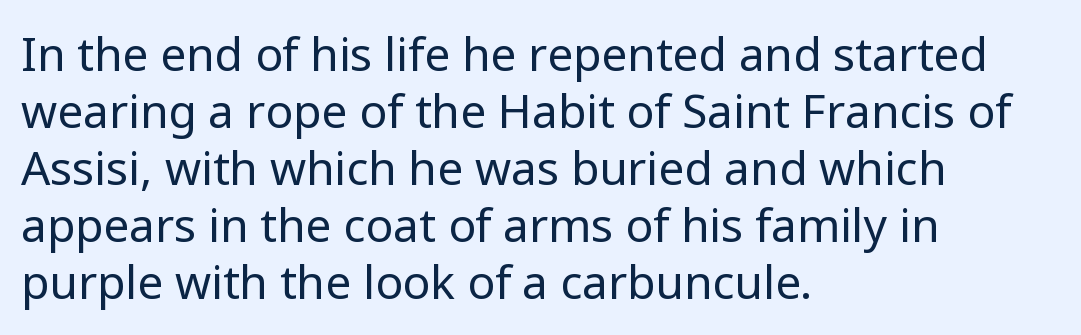
Q: Is the text bold? A: No.
Q: Is the text italic (slanted)? A: No, it is upright.
Q: Is the typeface a serif or a sans-serif typeface? A: Sans-serif.
Q: Is the text underlined? A: No.
Q: How is the paragraph aligned? A: Left-aligned.
Q: Is the spacing between letters normal or unusually wide? A: Normal.
Q: Width (condensed, normal, or wide)? A: Normal.
Q: Stroke contrast? A: Low.
Q: x-height? A: Medium.
Q: Monospaced? A: No.
